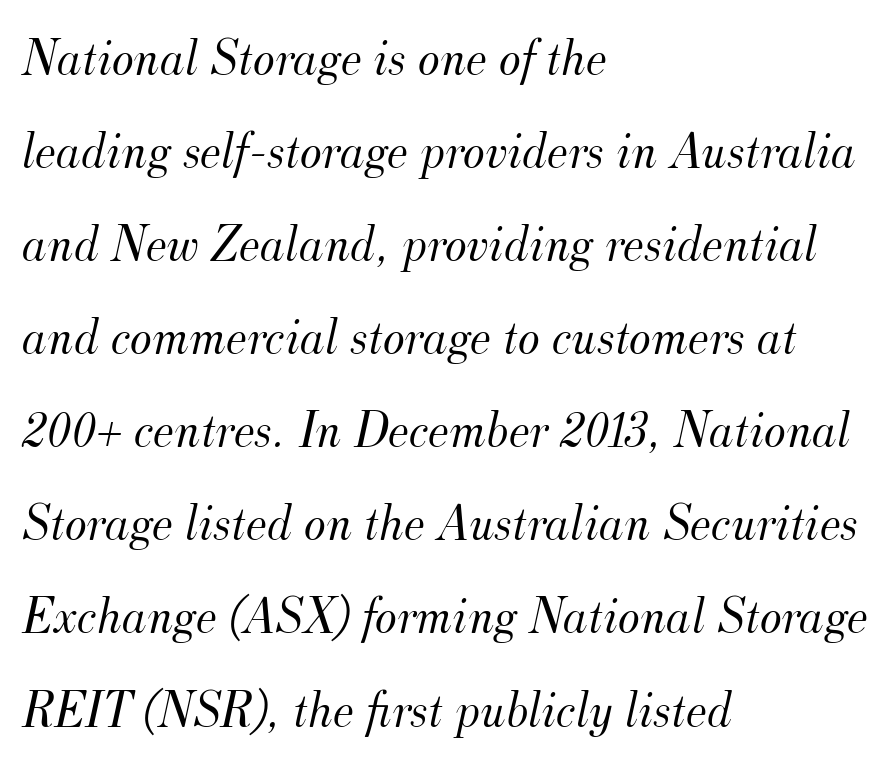
Horizontally, the lines are justified to the leading edge only. Each letter keeps its own natural width here, so spacing adapts to shape. The characters are drawn with everyday or finer stroke widths. Words float on clear page, feet unadorned.
